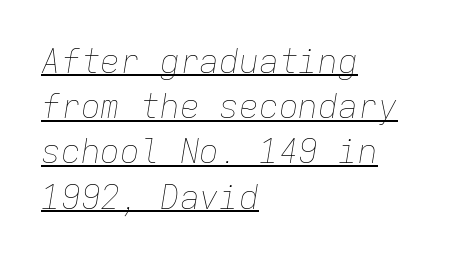
Think standard paragraph weight, or any step lighter than that. A normal amount of white space separates one row of letters from the next. The rendered words wear a rule along their underside. Layout note: lines flush left. Every character here occupies the same horizontal width, giving the sample a typewriter-like rhythm. Each word holds together tightly as a unit, with standard inter-letter gaps.
